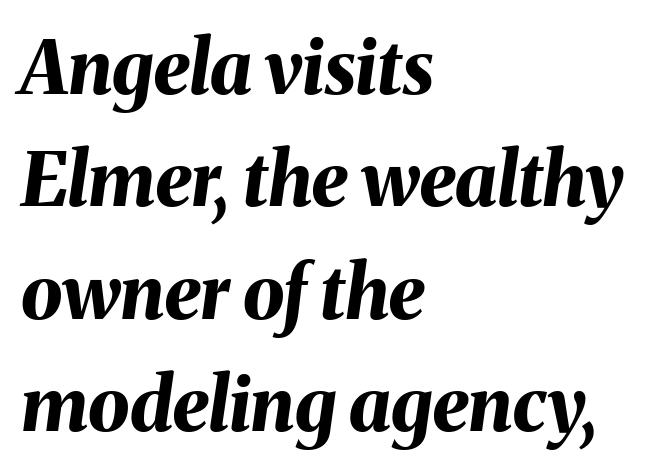
Q: Is the text bold? A: Yes.
Q: Is the text italic (slanted)? A: Yes, it leans right by about 8 degrees.
Q: Is the text underlined? A: No.
Q: How is the paragraph aligned? A: Left-aligned.
Q: Is the spacing between letters normal or unusually wide? A: Normal.
Q: Is the spacing between lines tight, normal or loose? A: Normal.
Q: Width (condensed, normal, or wide)? A: Normal.
Q: Stroke contrast? A: Medium.
Q: x-height? A: Medium.
Q: Monospaced? A: No.
